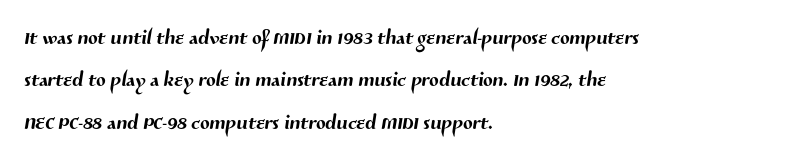
Q: Is the typeface a serif or a sans-serif typeface? A: Sans-serif.
Q: Is the text underlined? A: No.
Q: How is the paragraph aligned? A: Left-aligned.
Q: Is the spacing between letters normal or unusually wide? A: Normal.
Q: Is the spacing between lines tight, normal or loose? A: Normal.
Q: Width (condensed, normal, or wide)? A: Normal.
Q: Stroke contrast? A: Medium.
Q: x-height? A: Medium.
Q: Monospaced? A: No.
